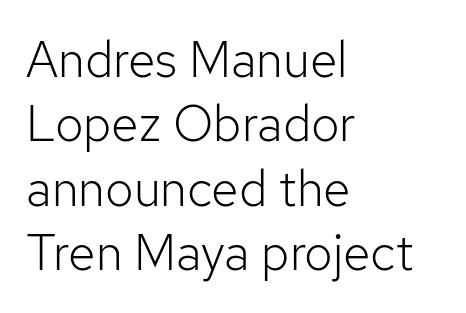
Q: Is the text bold? A: No.
Q: Is the text italic (slanted)? A: No, it is upright.
Q: Is the typeface a serif or a sans-serif typeface? A: Sans-serif.
Q: Is the text underlined? A: No.
Q: How is the paragraph aligned? A: Left-aligned.
Q: Is the spacing between letters normal or unusually wide? A: Normal.
Q: Is the spacing between lines tight, normal or loose? A: Normal.
Q: Width (condensed, normal, or wide)? A: Normal.
Q: Stroke contrast? A: Low.
Q: x-height? A: Medium.
Q: Monospaced? A: No.
